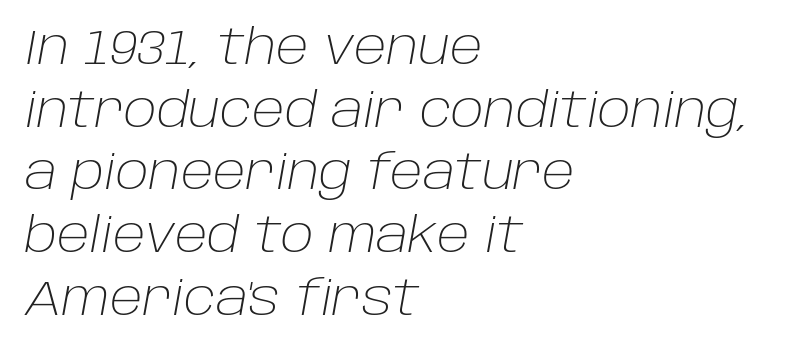
Each letter keeps its own natural width here, so spacing adapts to shape. Is the type slanted? Yes — the strokes lean at a clear angle. These glyphs show unthickened strokes, regular width or finer. Descenders are the only things crossing below the line. Vertically, the passage feels balanced, rows spaced as you'd expect. The passage shown has conventional tracking throughout.
